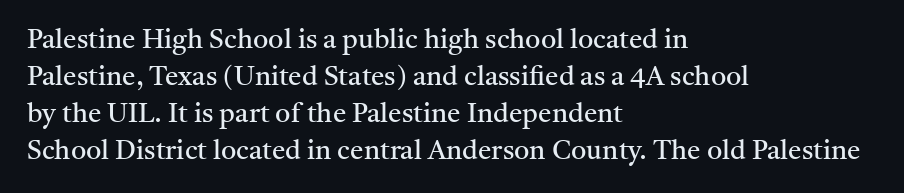
{"italic": "no", "bold": "no", "underline": "no", "align": "left", "line_spacing": "normal", "line_spacing_ratio": 1.37, "letter_spacing": "normal", "letter_spacing_em": 0.0, "glyph_px": 27}
